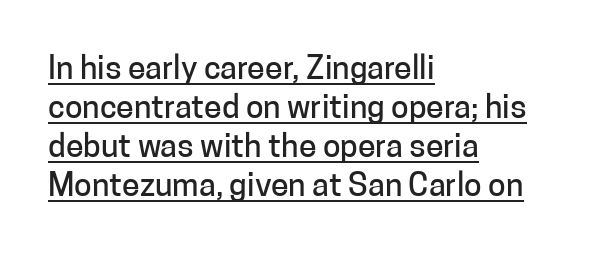
Q: Is the text italic (slanted)? A: No, it is upright.
Q: Is the typeface a serif or a sans-serif typeface? A: Sans-serif.
Q: Is the text underlined? A: Yes.
Q: How is the paragraph aligned? A: Left-aligned.
Q: Is the spacing between letters normal or unusually wide? A: Normal.
Q: Width (condensed, normal, or wide)? A: Normal.
Q: Stroke contrast? A: Low.
Q: x-height? A: Medium.
Q: Monospaced? A: No.
